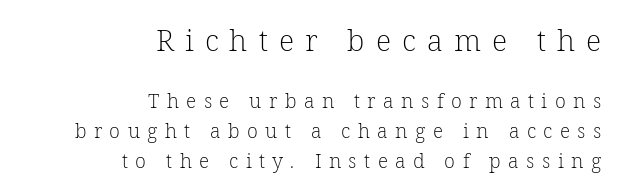
The image shows 30 px light serif type; set right-aligned, normal line spacing (1.48x), unusually wide letter spacing (+0.37 em), not underlined; the first (top) block is 1.5x larger; low stroke contrast and a medium x-height.
